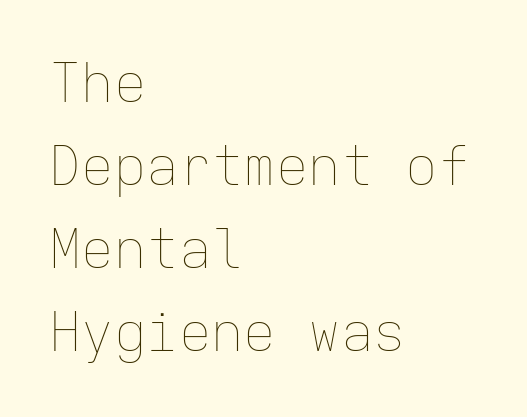
{"italic": "no", "bold": "no", "weight": "thin", "width": "normal", "stroke_contrast": "low", "x_height": "medium", "monospaced": "yes", "underline": "no", "align": "left", "line_spacing": "normal", "line_spacing_ratio": 1.54, "letter_spacing": "normal", "letter_spacing_em": 0.0, "glyph_px": 54}
